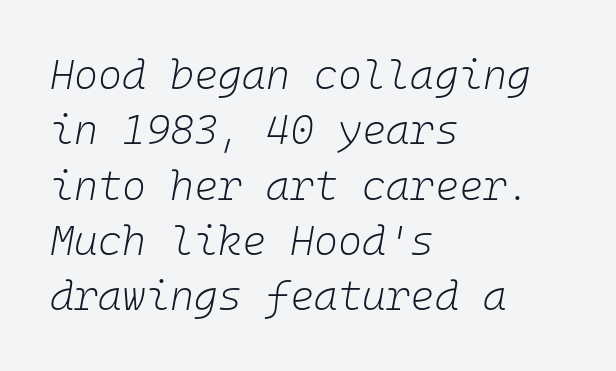
Q: Is the text bold? A: No.
Q: Is the text italic (slanted)? A: Yes, it leans right by about 10 degrees.
Q: Is the text underlined? A: No.
Q: How is the paragraph aligned? A: Left-aligned.
Q: Is the spacing between letters normal or unusually wide? A: Normal.
Q: Is the spacing between lines tight, normal or loose? A: Normal.
Q: Width (condensed, normal, or wide)? A: Normal.
Q: Stroke contrast? A: Low.
Q: x-height? A: Medium.
Q: Monospaced? A: Yes.
